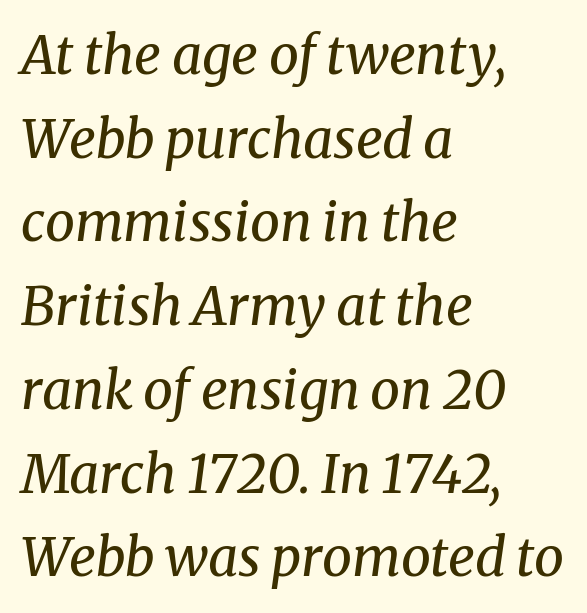
The image shows 53 px regular-weight serif type, italic (leaning right); set left-aligned, normal line spacing (1.58x), normal letter spacing, not underlined; medium stroke contrast and a medium x-height.
